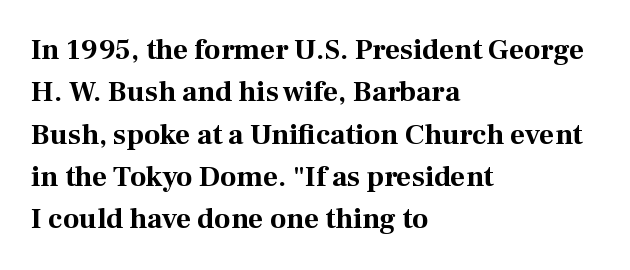
Q: Is the text bold? A: Yes.
Q: Is the text italic (slanted)? A: No, it is upright.
Q: Is the typeface a serif or a sans-serif typeface? A: Serif.
Q: Is the text underlined? A: No.
Q: How is the paragraph aligned? A: Left-aligned.
Q: Is the spacing between letters normal or unusually wide? A: Normal.
Q: Is the spacing between lines tight, normal or loose? A: Normal.
Q: Width (condensed, normal, or wide)? A: Normal.
Q: Stroke contrast? A: Medium.
Q: x-height? A: Medium.
Q: Monospaced? A: No.
